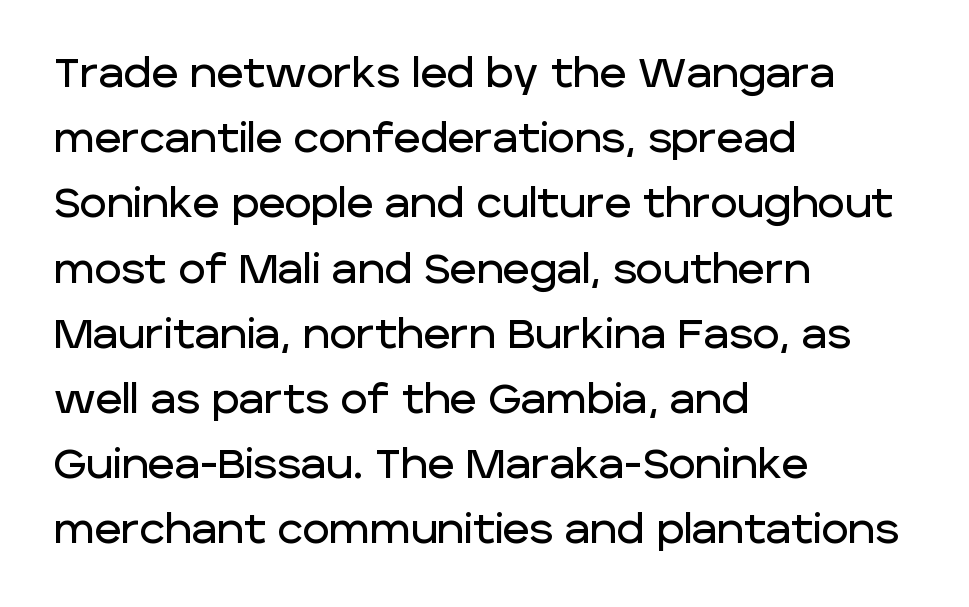
{"serif": "no", "italic": "no", "width": "normal", "stroke_contrast": "low", "x_height": "large", "monospaced": "no", "underline": "no", "align": "left", "line_spacing": "normal", "line_spacing_ratio": 1.59, "letter_spacing": "normal", "letter_spacing_em": 0.0, "glyph_px": 41}
